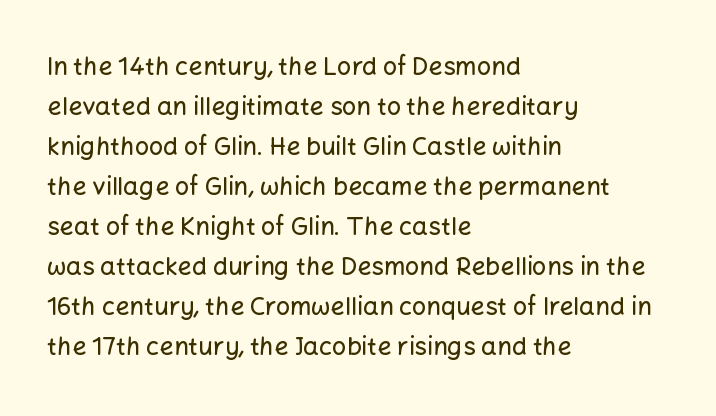
The lines are quadded left. Italic? Not at all — the glyphs are vertical. Interline gaps are of average width in this sample. Each row of text sits above clean, open space. These lines keep a tight, regular rhythm from letter to letter.
